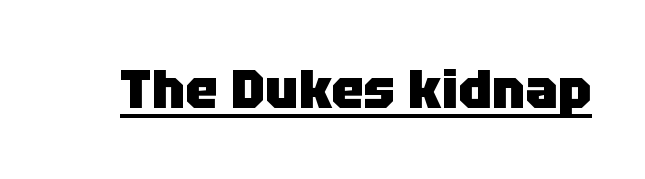
The image shows 54 px heavy sans-serif type, upright; set normal letter spacing, underlined; low stroke contrast and a large x-height.
